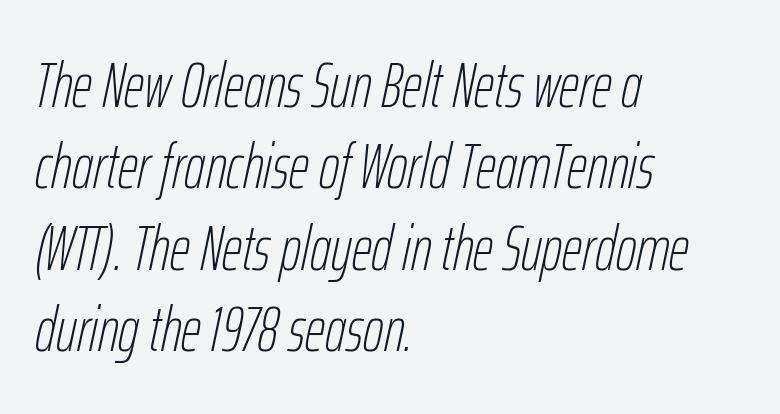
The image shows 63 px thin, condensed type, italic (leaning right); set left-aligned, normal line spacing (1.29x), normal letter spacing, not underlined; low stroke contrast and a medium x-height.
